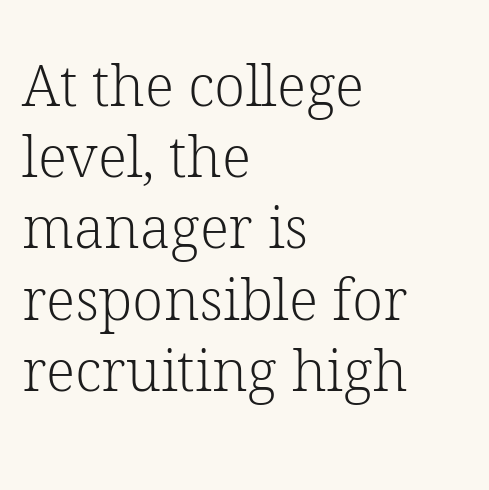
Q: Is the text bold? A: No.
Q: Is the text italic (slanted)? A: No, it is upright.
Q: Is the typeface a serif or a sans-serif typeface? A: Serif.
Q: Is the text underlined? A: No.
Q: How is the paragraph aligned? A: Left-aligned.
Q: Is the spacing between letters normal or unusually wide? A: Normal.
Q: Is the spacing between lines tight, normal or loose? A: Normal.
Q: Width (condensed, normal, or wide)? A: Normal.
Q: Stroke contrast? A: Low.
Q: x-height? A: Medium.
Q: Monospaced? A: No.
